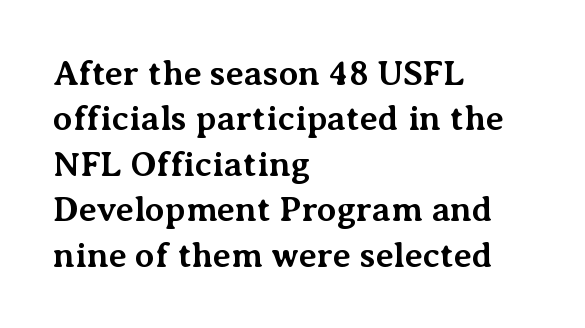
{"serif": "yes", "italic": "no", "bold": "yes", "weight": "bold", "width": "normal", "stroke_contrast": "medium", "x_height": "medium", "monospaced": "no", "underline": "no", "align": "left", "line_spacing": "normal", "line_spacing_ratio": 1.3, "letter_spacing": "normal", "letter_spacing_em": 0.0, "glyph_px": 35}
